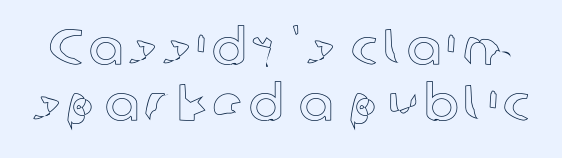
The image shows 51 px text type, upright; set tight line spacing (1.09x), not underlined; a medium x-height.
